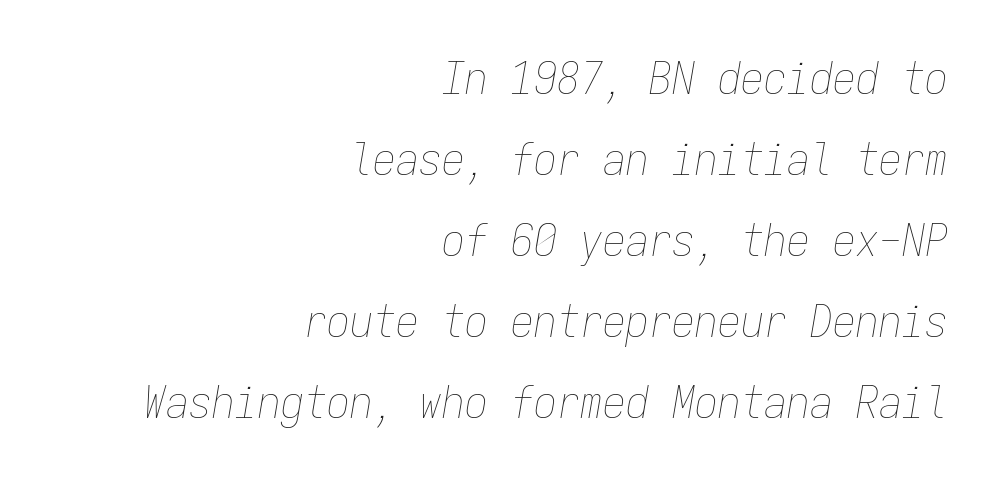
{"italic": "yes", "lean": "right", "slant_degrees": 9, "bold": "no", "weight": "thin", "width": "condensed", "stroke_contrast": "low", "x_height": "medium", "monospaced": "yes", "underline": "no", "align": "right", "line_spacing_ratio": 1.76, "letter_spacing": "normal", "letter_spacing_em": 0.0, "glyph_px": 46}
